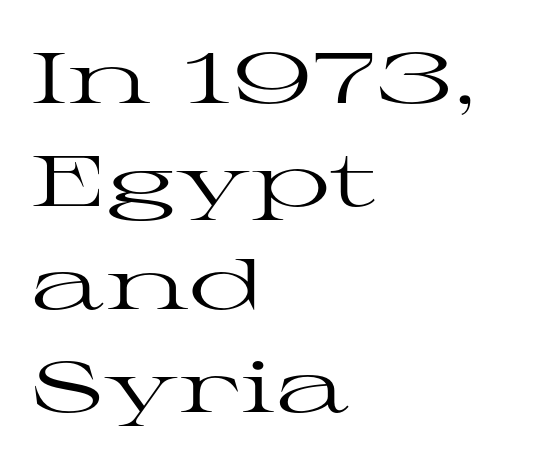
Q: Is the text bold? A: No.
Q: Is the text italic (slanted)? A: No, it is upright.
Q: Is the typeface a serif or a sans-serif typeface? A: Serif.
Q: Is the text underlined? A: No.
Q: How is the paragraph aligned? A: Left-aligned.
Q: Is the spacing between letters normal or unusually wide? A: Normal.
Q: Is the spacing between lines tight, normal or loose? A: Normal.
Q: Width (condensed, normal, or wide)? A: Wide.
Q: Stroke contrast? A: High.
Q: x-height? A: Medium.
Q: Monospaced? A: No.
